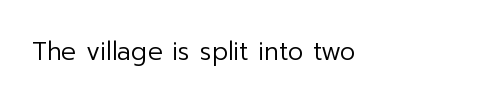
{"italic": "no", "bold": "no", "underline": "no", "letter_spacing": "normal", "letter_spacing_em": 0.0, "glyph_px": 25}
